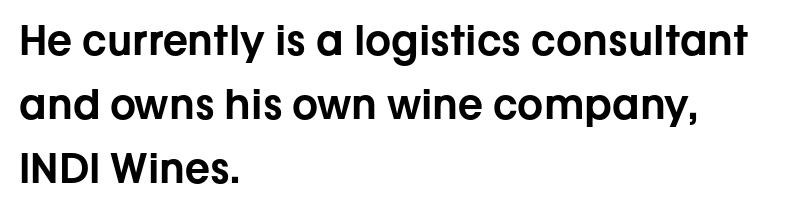
{"serif": "no", "italic": "no", "width": "normal", "stroke_contrast": "low", "x_height": "medium", "monospaced": "no", "underline": "no", "align": "left", "line_spacing": "normal", "line_spacing_ratio": 1.56, "letter_spacing": "normal", "letter_spacing_em": 0.0, "glyph_px": 41}
